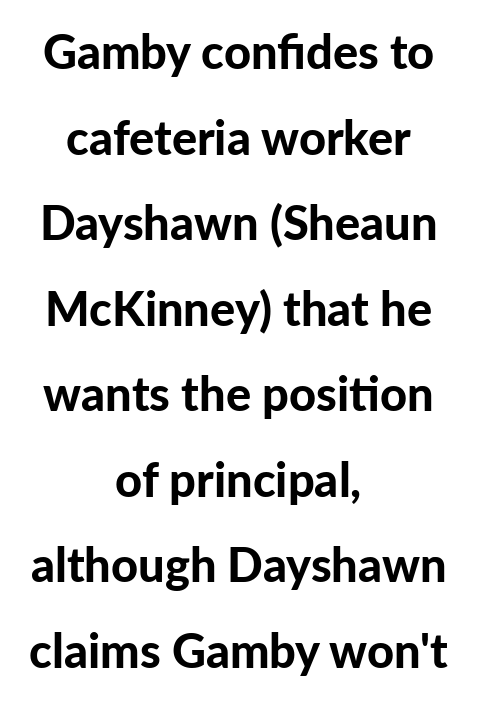
Q: Is the text bold? A: Yes.
Q: Is the text italic (slanted)? A: No, it is upright.
Q: Is the typeface a serif or a sans-serif typeface? A: Sans-serif.
Q: Is the text underlined? A: No.
Q: How is the paragraph aligned? A: Centered.
Q: Is the spacing between letters normal or unusually wide? A: Normal.
Q: Width (condensed, normal, or wide)? A: Normal.
Q: Stroke contrast? A: Low.
Q: x-height? A: Medium.
Q: Monospaced? A: No.
